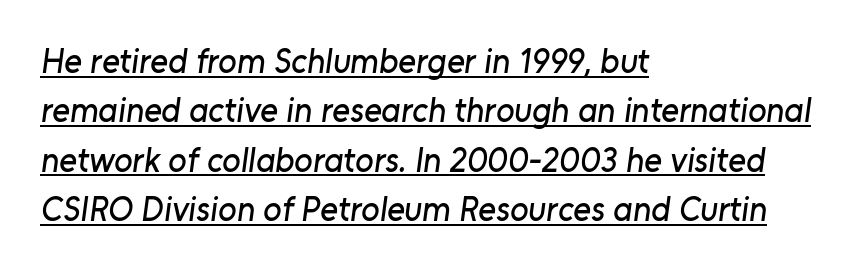
Note: no serifs on the glyphs. A typesetter would call this proportional, since set widths differ per character. The space between consecutive lines is moderate. Notice how a bar underscores the lettering throughout. The horizontal fit of the characters is conventional and even. The text block is weighted toward the left margin, trailing off unevenly rightward.
